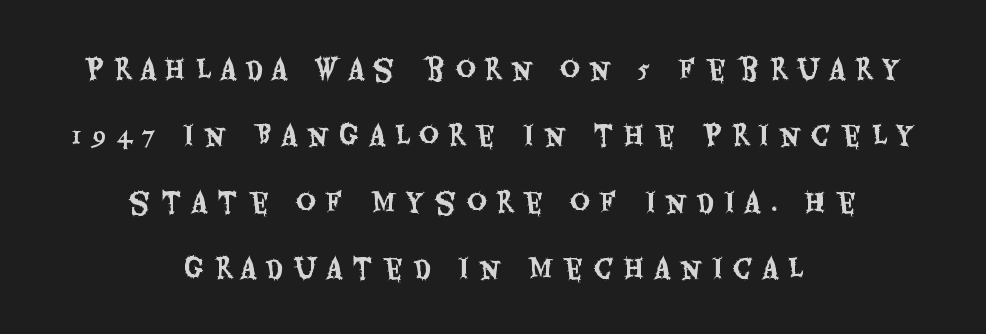
The image shows 27 px text type, upright; set centered, loose line spacing (2.46x), unusually wide letter spacing (+0.38 em), not underlined.
